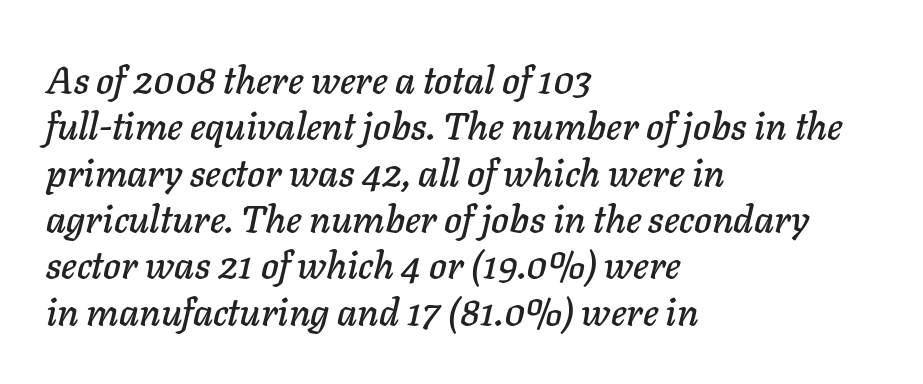
{"italic": "yes", "lean": "right", "slant_degrees": 11, "width": "normal", "stroke_contrast": "low", "x_height": "medium", "monospaced": "no", "underline": "no", "align": "left", "line_spacing_ratio": 1.22, "letter_spacing": "normal", "letter_spacing_em": 0.0, "glyph_px": 38}
